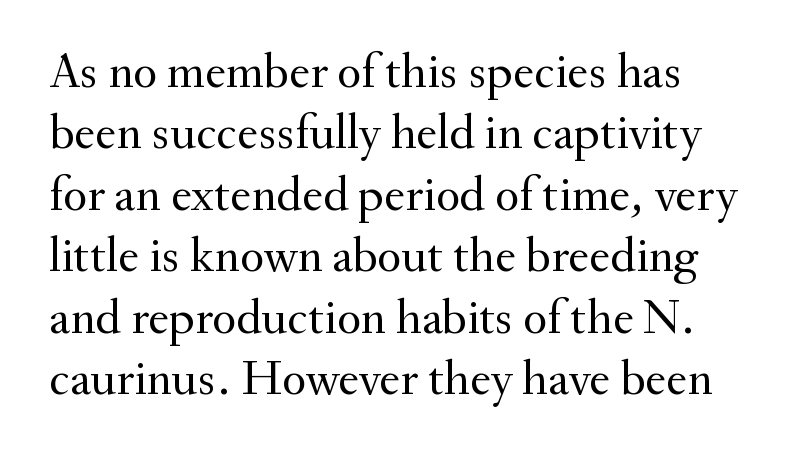
The image shows 50 px regular-weight serif type, upright; set line spacing 1.23x, normal letter spacing, not underlined; medium stroke contrast and a small x-height.
